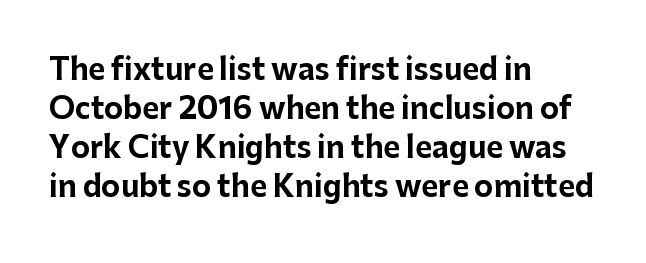
Does the leading feel generous? No, just average. The tracking reads as untouched default to a designer's eye. You can tell it's not italic because the verticals are truly vertical. These lines are composed in type without serifs.
